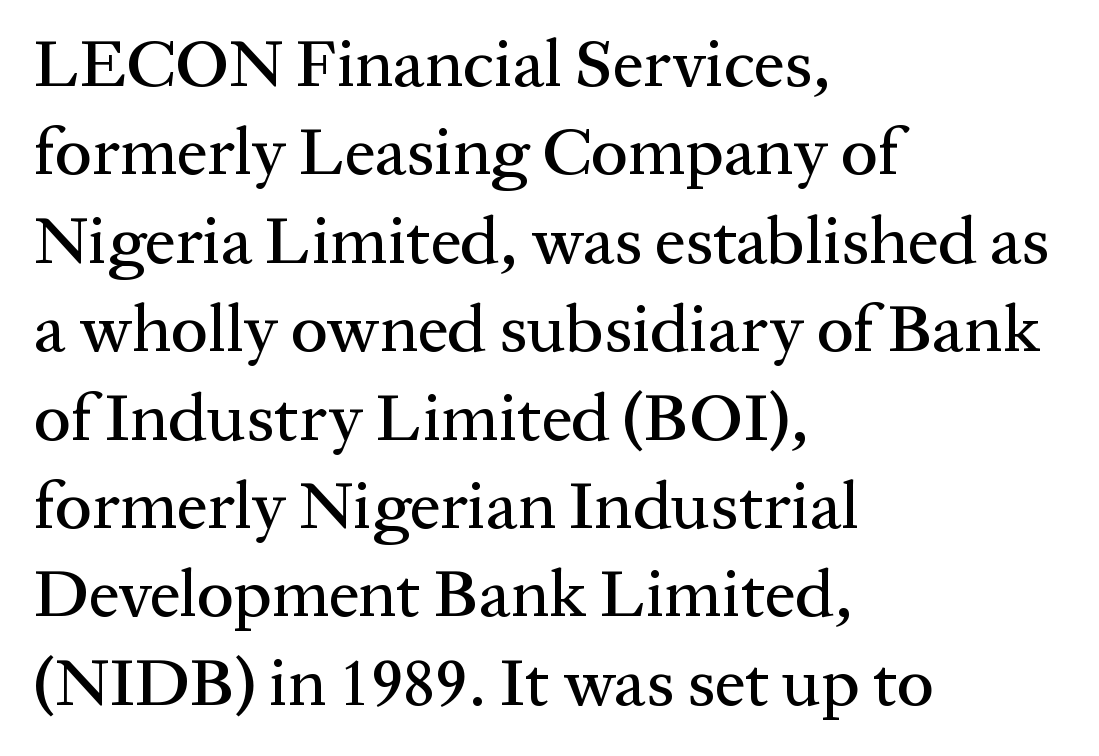
{"serif": "yes", "italic": "no", "width": "normal", "stroke_contrast": "medium", "x_height": "medium", "monospaced": "no", "underline": "no", "align": "left", "line_spacing": "normal", "line_spacing_ratio": 1.3, "letter_spacing": "normal", "letter_spacing_em": 0.0, "glyph_px": 68}
